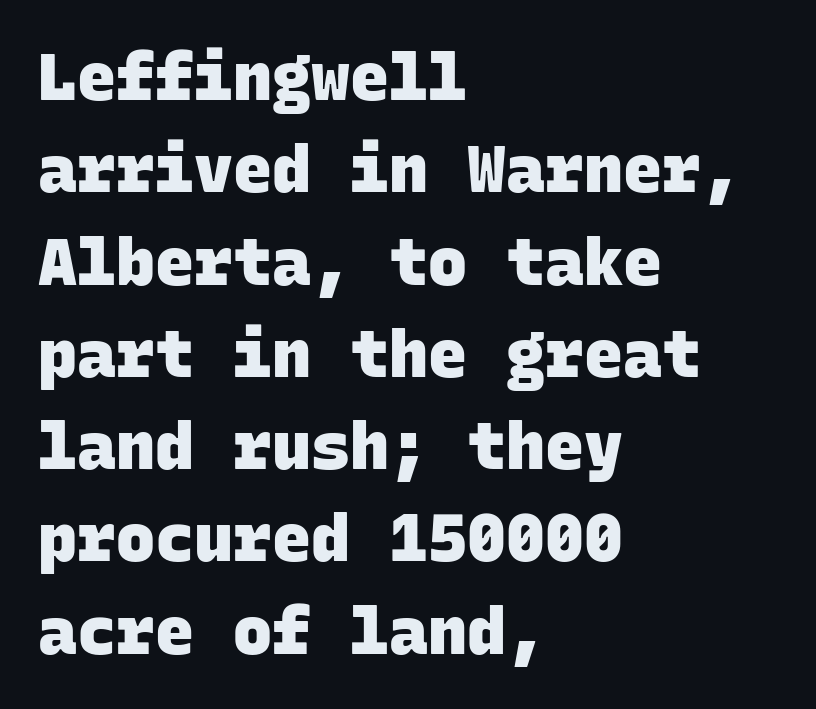
{"serif": "no", "bold": "yes", "weight": "heavy", "width": "normal", "stroke_contrast": "low", "x_height": "large", "monospaced": "yes", "underline": "no", "align": "left", "line_spacing": "normal", "line_spacing_ratio": 1.42, "letter_spacing": "normal", "letter_spacing_em": 0.0, "glyph_px": 65}
